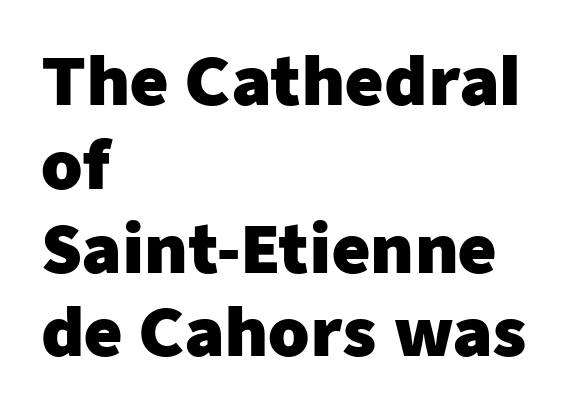
Q: Is the text bold? A: Yes.
Q: Is the text italic (slanted)? A: No, it is upright.
Q: Is the typeface a serif or a sans-serif typeface? A: Sans-serif.
Q: Is the text underlined? A: No.
Q: How is the paragraph aligned? A: Left-aligned.
Q: Is the spacing between letters normal or unusually wide? A: Normal.
Q: Is the spacing between lines tight, normal or loose? A: Normal.
Q: Width (condensed, normal, or wide)? A: Normal.
Q: Stroke contrast? A: Low.
Q: x-height? A: Medium.
Q: Monospaced? A: No.
